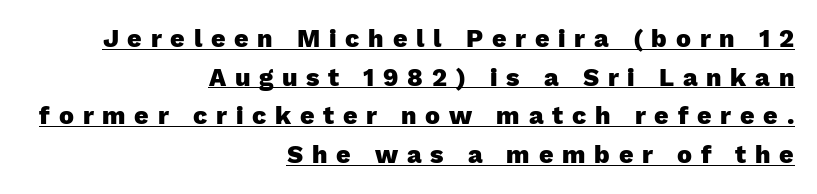
{"italic": "no", "bold": "yes", "underline": "yes", "align": "right", "line_spacing": "normal", "line_spacing_ratio": 1.55, "letter_spacing": "wide", "letter_spacing_em": 0.35, "glyph_px": 25}
